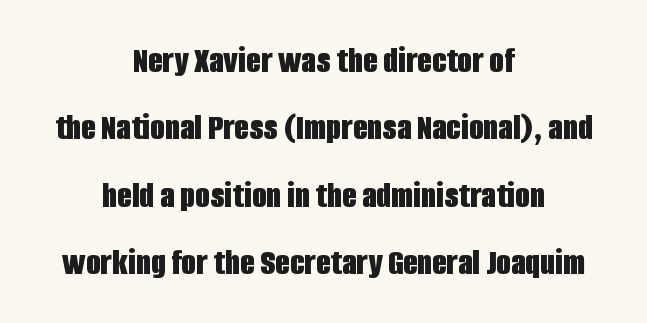
Each word holds together tightly as a unit, with standard inter-letter gaps. As a designer I'd log this as weight 700, bold. Upright lettering throughout. Which margin do the lines hug? Neither — every line sits in the middle. Check under the words: just untouched page.
